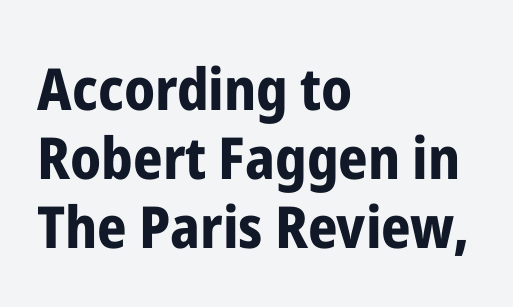
Does the copy run flush right? No — it runs flush left. The typeface chosen for these lines omits serifs. A full-strength bold gives these letters their thick strokes. Spacing between characters is what you'd get straight out of the box. Here the designer chose a conventional face with non-uniform glyph widths. Just letters on the line, the space beneath them empty.
